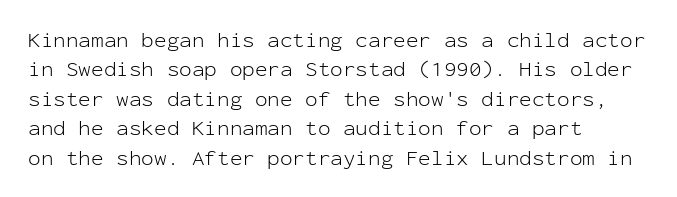
{"italic": "no", "bold": "no", "underline": "no", "align": "left", "line_spacing": "normal", "line_spacing_ratio": 1.4, "letter_spacing": "normal", "letter_spacing_em": 0.0, "glyph_px": 21}
